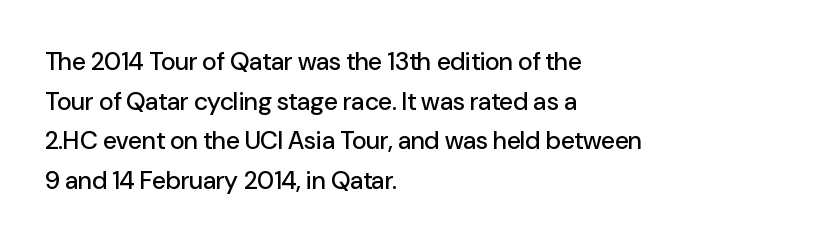
Q: Is the text italic (slanted)? A: No, it is upright.
Q: Is the text underlined? A: No.
Q: How is the paragraph aligned? A: Left-aligned.
Q: Is the spacing between letters normal or unusually wide? A: Normal.
Q: Is the spacing between lines tight, normal or loose? A: Normal.
